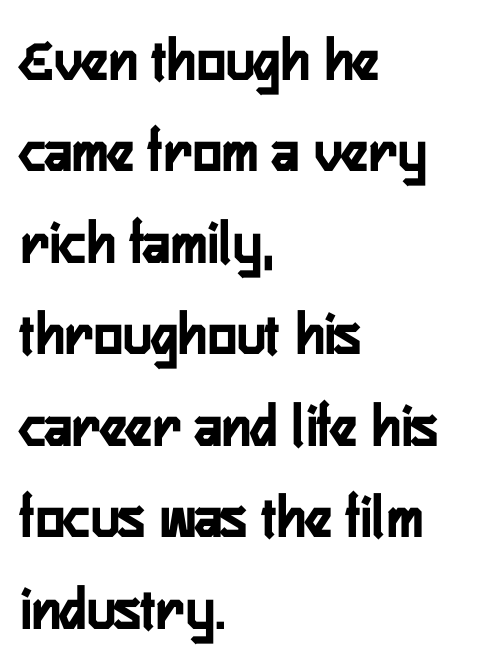
Q: Is the text bold? A: Yes.
Q: Is the text italic (slanted)? A: No, it is upright.
Q: Is the typeface a serif or a sans-serif typeface? A: Sans-serif.
Q: Is the text underlined? A: No.
Q: How is the paragraph aligned? A: Left-aligned.
Q: Is the spacing between letters normal or unusually wide? A: Normal.
Q: Is the spacing between lines tight, normal or loose? A: Normal.
Q: Width (condensed, normal, or wide)? A: Condensed.
Q: Stroke contrast? A: Low.
Q: x-height? A: Medium.
Q: Monospaced? A: No.
